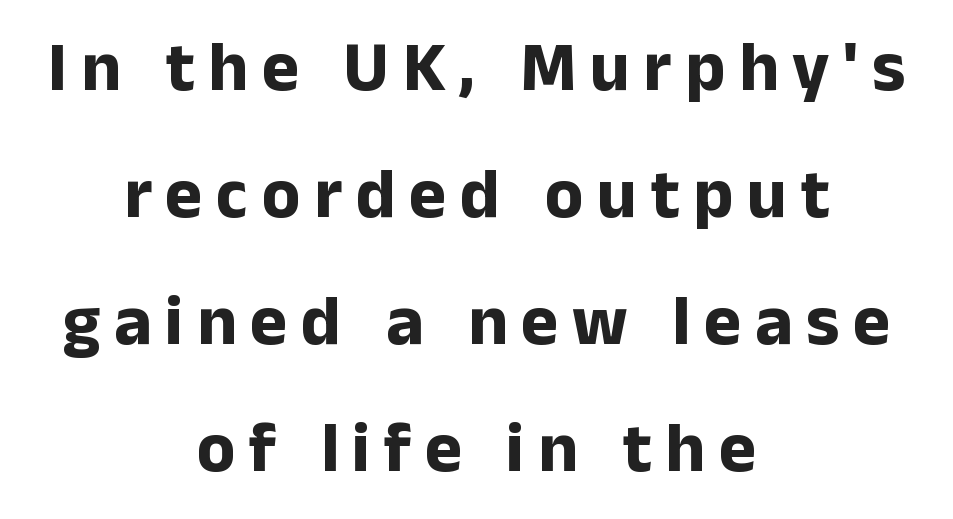
{"serif": "no", "italic": "no", "bold": "yes", "weight": "bold", "width": "normal", "stroke_contrast": "low", "x_height": "medium", "monospaced": "no", "underline": "no", "align": "center", "line_spacing_ratio": 1.79, "glyph_px": 71}
